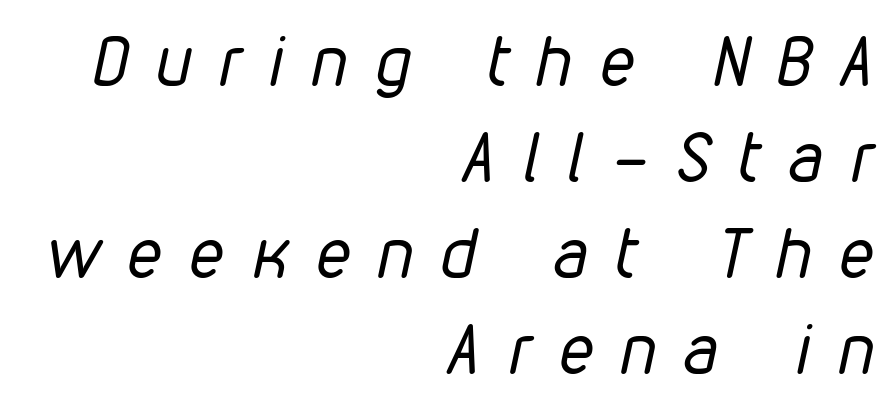
{"italic": "yes", "lean": "right", "slant_degrees": 12, "bold": "no", "weight": "regular", "width": "condensed", "stroke_contrast": "low", "x_height": "medium", "monospaced": "no", "underline": "no", "align": "right", "line_spacing": "normal", "line_spacing_ratio": 1.39, "letter_spacing": "wide", "letter_spacing_em": 0.41, "glyph_px": 69}
